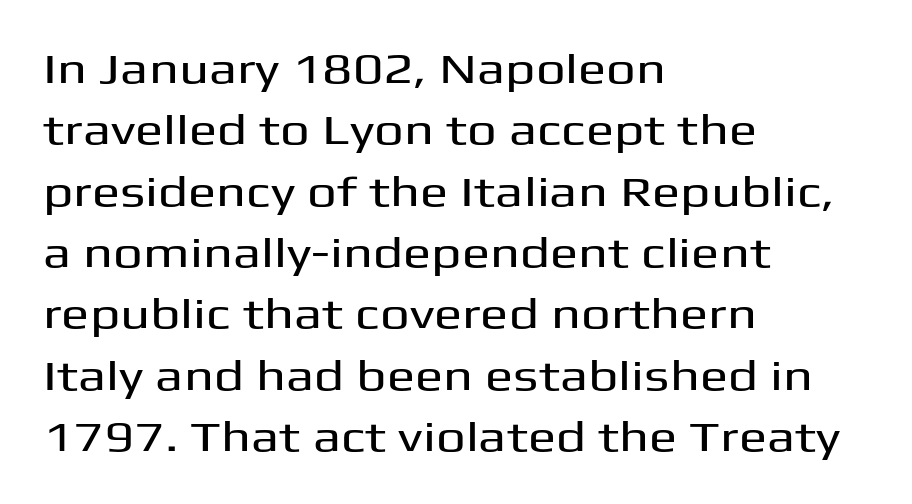
Q: Is the text italic (slanted)? A: No, it is upright.
Q: Is the typeface a serif or a sans-serif typeface? A: Sans-serif.
Q: Is the text underlined? A: No.
Q: How is the paragraph aligned? A: Left-aligned.
Q: Is the spacing between letters normal or unusually wide? A: Normal.
Q: Is the spacing between lines tight, normal or loose? A: Normal.
Q: Width (condensed, normal, or wide)? A: Wide.
Q: Stroke contrast? A: Medium.
Q: x-height? A: Medium.
Q: Monospaced? A: No.
